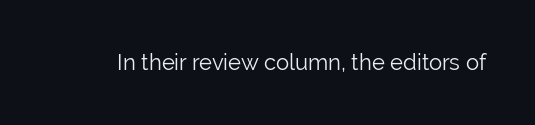
{"italic": "no", "bold": "no", "underline": "no", "letter_spacing": "normal", "letter_spacing_em": 0.0, "glyph_px": 22}
